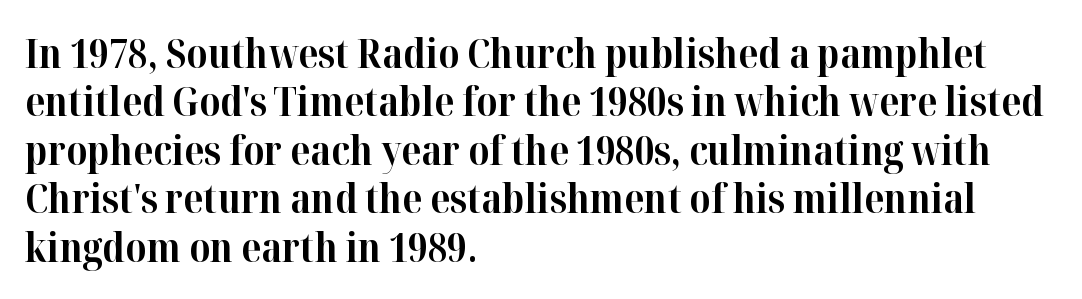
The image shows 40 px bold serif type, upright; set left-aligned, line spacing 1.21x, normal letter spacing, not underlined; high stroke contrast and a medium x-height.
